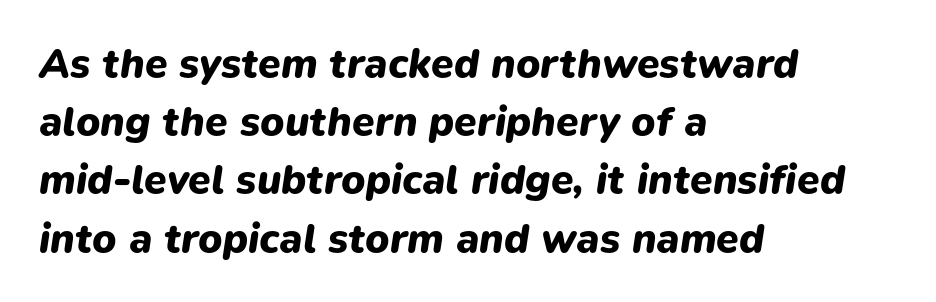
{"italic": "yes", "lean": "right", "slant_degrees": 9, "bold": "yes", "weight": "heavy", "width": "normal", "stroke_contrast": "low", "x_height": "medium", "monospaced": "no", "underline": "no", "align": "left", "line_spacing": "normal", "line_spacing_ratio": 1.42, "letter_spacing": "normal", "letter_spacing_em": 0.0, "glyph_px": 41}
